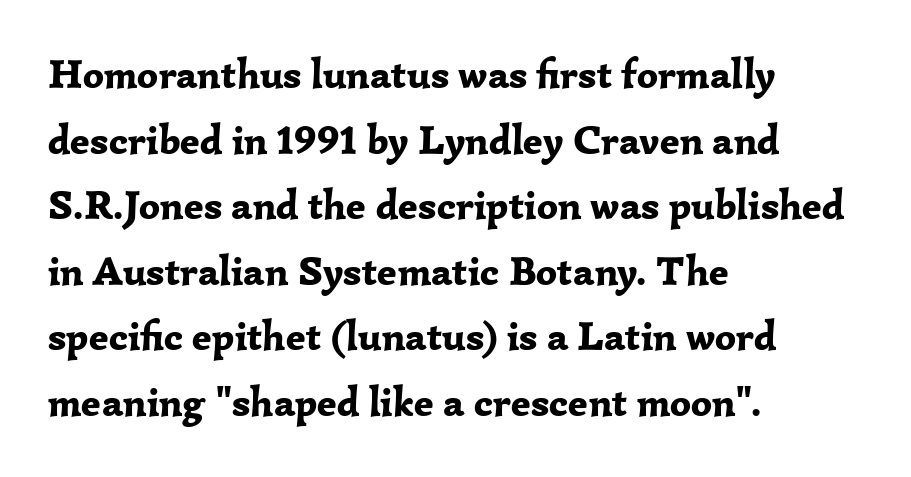
The image shows 41 px bold serif type, upright; set left-aligned, normal line spacing (1.6x), normal letter spacing, not underlined; low stroke contrast and a medium x-height.
